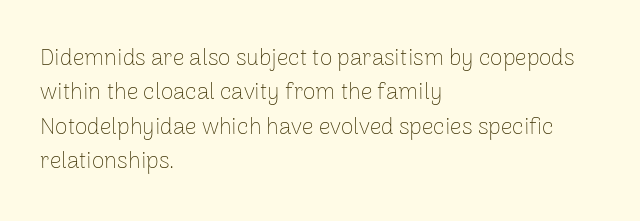
The image shows 23 px text type, upright; set left-aligned, normal line spacing (1.49x), normal letter spacing, not underlined.
